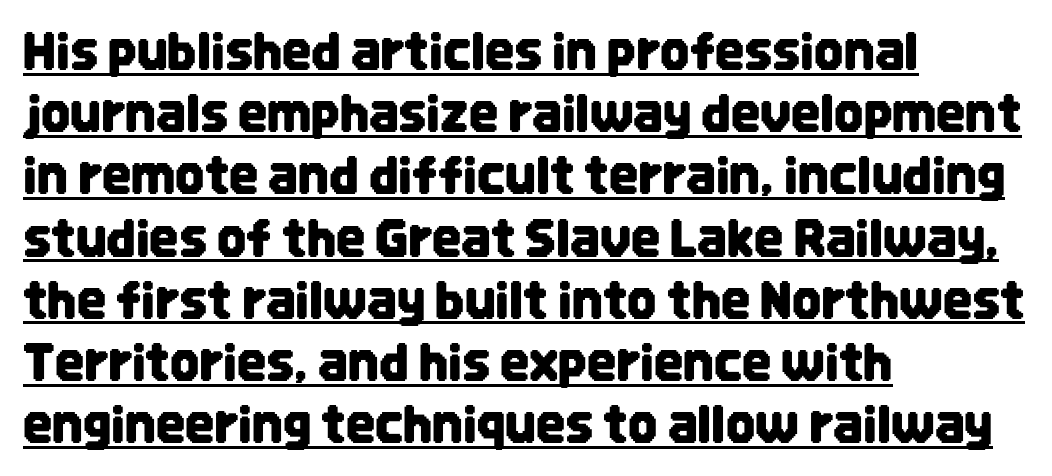
Q: Is the text italic (slanted)? A: No, it is upright.
Q: Is the typeface a serif or a sans-serif typeface? A: Sans-serif.
Q: Is the text underlined? A: Yes.
Q: How is the paragraph aligned? A: Left-aligned.
Q: Is the spacing between letters normal or unusually wide? A: Normal.
Q: Width (condensed, normal, or wide)? A: Condensed.
Q: Stroke contrast? A: Low.
Q: x-height? A: Large.
Q: Monospaced? A: No.
